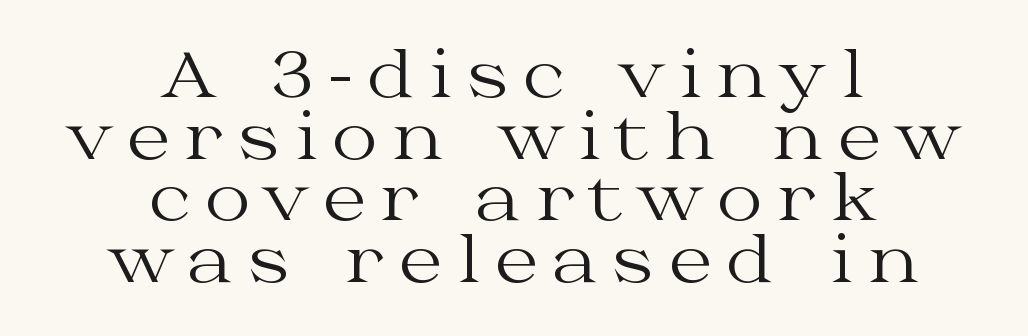
{"serif": "yes", "italic": "no", "bold": "no", "weight": "regular", "width": "wide", "stroke_contrast": "medium", "x_height": "medium", "monospaced": "no", "underline": "no", "align": "center", "line_spacing": "tight", "line_spacing_ratio": 0.98, "letter_spacing": "wide", "letter_spacing_em": 0.23, "glyph_px": 63}
